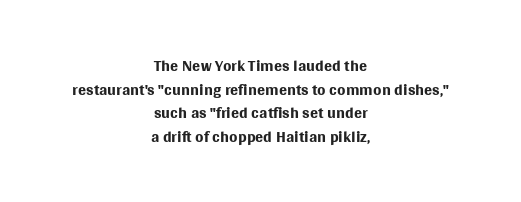
The image shows 24 px text type, upright; set centered, tight line spacing (0.98x), normal letter spacing, not underlined.
